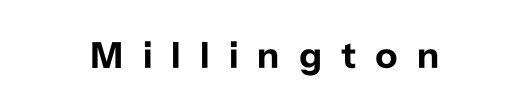
The image shows 39 px sans-serif type, upright; set centered, unusually wide letter spacing (+0.49 em), not underlined; low stroke contrast and a medium x-height.
